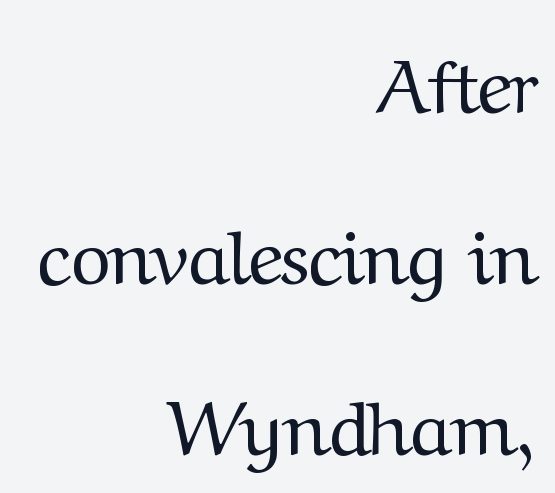
{"serif": "yes", "italic": "no", "bold": "no", "weight": "regular", "width": "normal", "stroke_contrast": "medium", "x_height": "medium", "monospaced": "no", "underline": "no", "align": "right", "line_spacing": "loose", "line_spacing_ratio": 2.22, "letter_spacing": "normal", "letter_spacing_em": 0.0, "glyph_px": 77}
